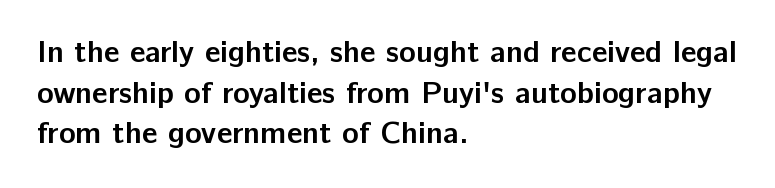
{"serif": "no", "italic": "no", "bold": "yes", "weight": "semibold", "width": "normal", "stroke_contrast": "low", "x_height": "medium", "monospaced": "no", "underline": "no", "align": "left", "line_spacing": "normal", "line_spacing_ratio": 1.31, "letter_spacing": "normal", "letter_spacing_em": 0.0, "glyph_px": 31}
